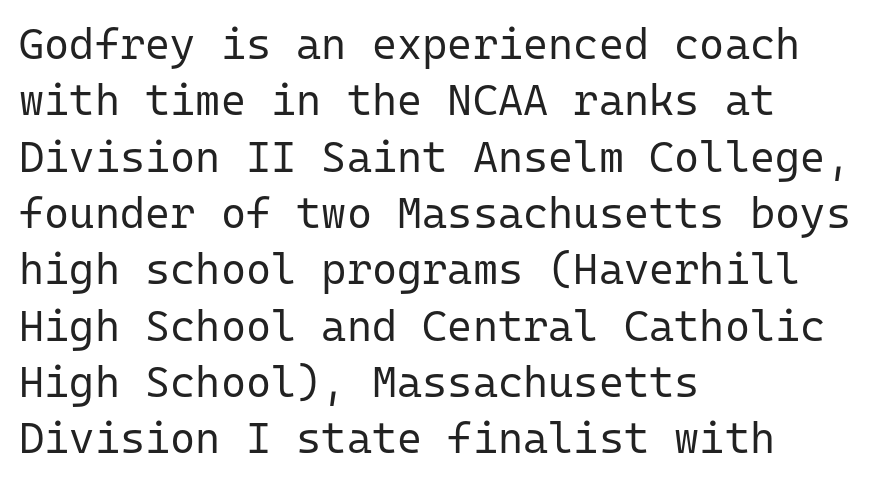
The image shows 43 px regular-weight sans-serif type, upright, monospaced; set left-aligned, normal line spacing (1.31x), normal letter spacing, not underlined; low stroke contrast and a medium x-height.
